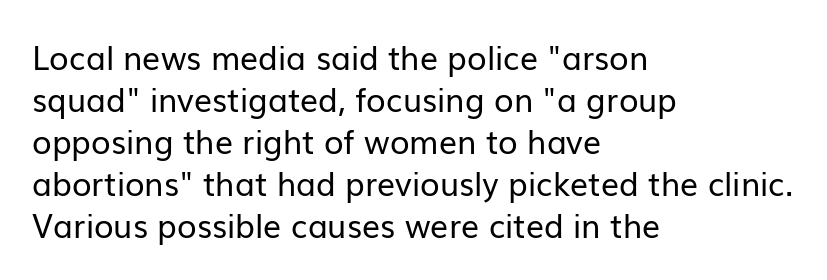
Q: Is the text bold? A: No.
Q: Is the text italic (slanted)? A: No, it is upright.
Q: Is the typeface a serif or a sans-serif typeface? A: Sans-serif.
Q: Is the text underlined? A: No.
Q: How is the paragraph aligned? A: Left-aligned.
Q: Is the spacing between letters normal or unusually wide? A: Normal.
Q: Is the spacing between lines tight, normal or loose? A: Normal.
Q: Width (condensed, normal, or wide)? A: Normal.
Q: Stroke contrast? A: Low.
Q: x-height? A: Medium.
Q: Monospaced? A: No.
